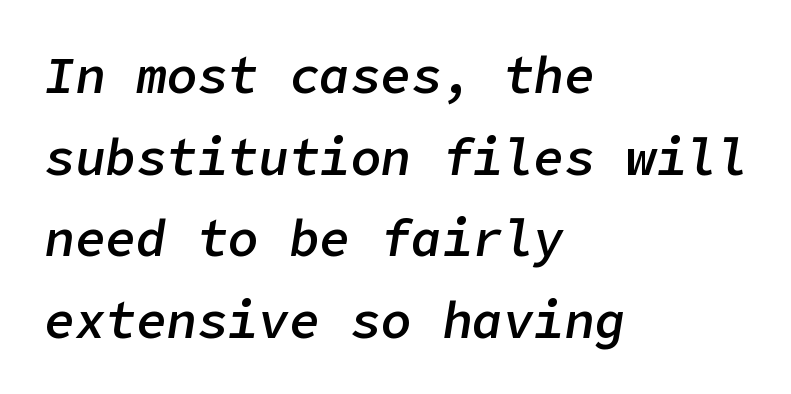
{"italic": "yes", "lean": "right", "slant_degrees": 9, "bold": "semi", "weight": "semibold", "width": "normal", "stroke_contrast": "low", "x_height": "medium", "underline": "no", "align": "left", "line_spacing": "normal", "line_spacing_ratio": 1.6, "letter_spacing": "normal", "letter_spacing_em": 0.0, "glyph_px": 51}
